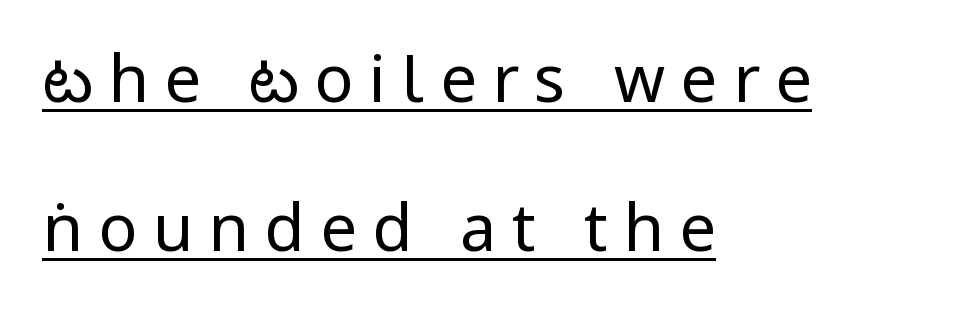
Q: Is the text bold? A: No.
Q: Is the text italic (slanted)? A: No, it is upright.
Q: Is the typeface a serif or a sans-serif typeface? A: Sans-serif.
Q: Is the text underlined? A: Yes.
Q: How is the paragraph aligned? A: Left-aligned.
Q: Is the spacing between letters normal or unusually wide? A: Unusually wide.
Q: Is the spacing between lines tight, normal or loose? A: Loose.
Q: Width (condensed, normal, or wide)? A: Condensed.
Q: Stroke contrast? A: Low.
Q: x-height? A: Large.
Q: Monospaced? A: No.
